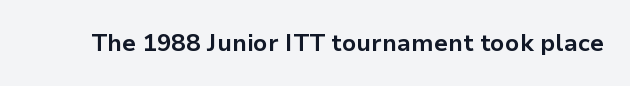
Q: Is the text bold? A: Yes.
Q: Is the text italic (slanted)? A: No, it is upright.
Q: Is the text underlined? A: No.
Q: Is the spacing between letters normal or unusually wide? A: Normal.
